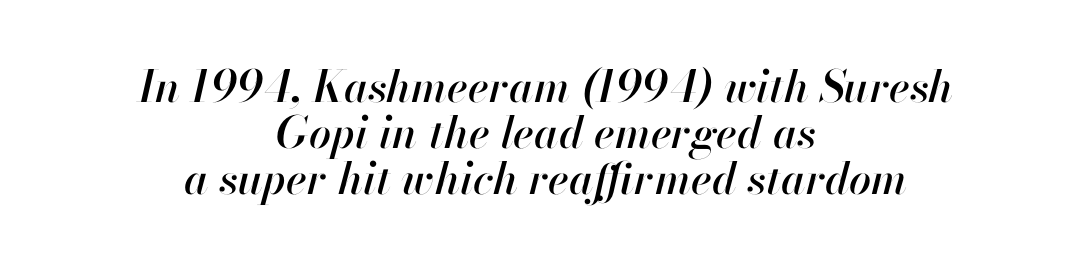
The letterforms sit shoulder to shoulder at normal distance. The paragraph has two soft edges and a firm central axis. Think of a printed novel: that variable character pitch is what you see here. If you measured baseline to baseline, you'd find a short distance. Type without underlining.
